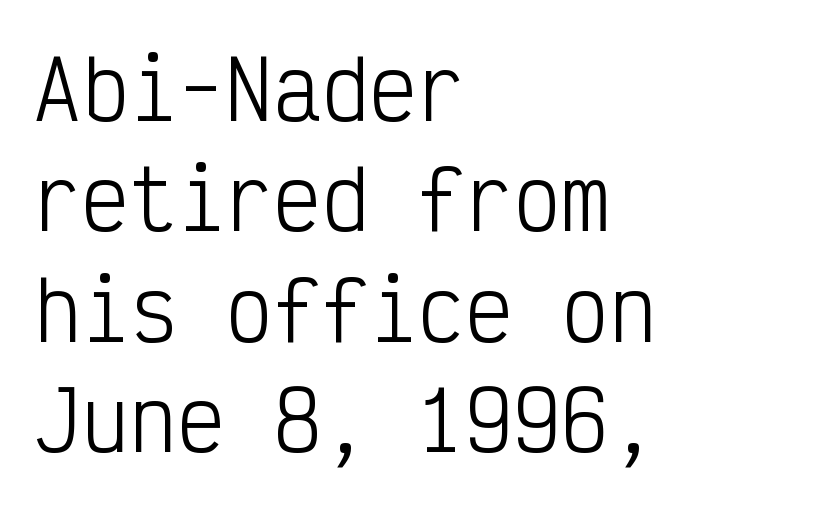
Honestly, there is no underline to notice here at all. Is the letter spacing exaggerated? No — it looks like the ordinary default. You could count columns in this text — the font is strictly monospaced. The lines are quadded left. Note: no serifs on the glyphs.
